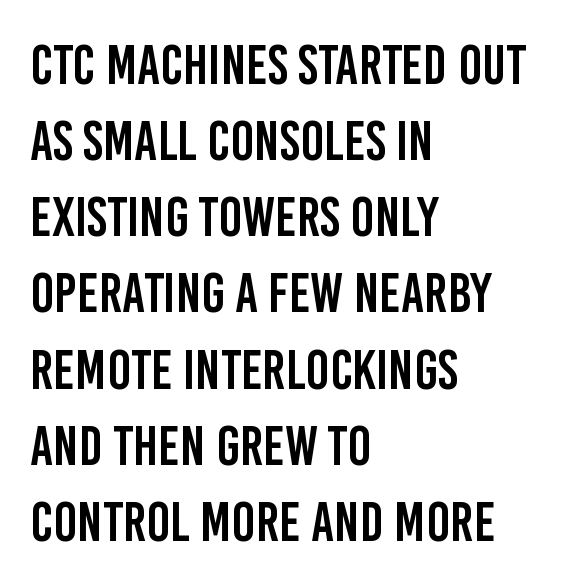
{"serif": "no", "italic": "no", "width": "condensed", "stroke_contrast": "low", "x_height": "large", "monospaced": "no", "underline": "no", "align": "left", "line_spacing": "normal", "line_spacing_ratio": 1.36, "letter_spacing": "normal", "letter_spacing_em": 0.0, "glyph_px": 56}
